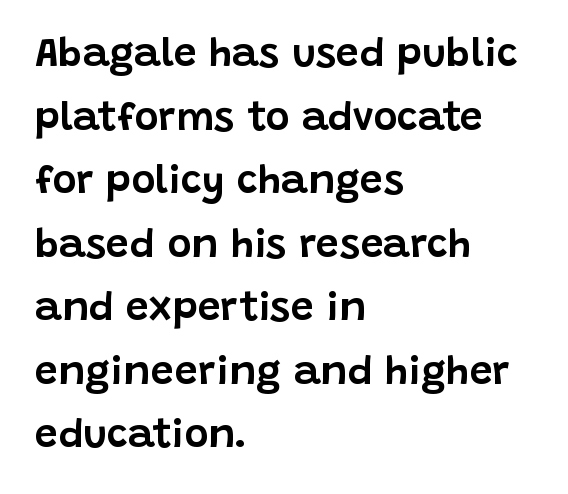
The image shows 41 px sans-serif type, upright; set left-aligned, normal line spacing (1.55x), normal letter spacing, not underlined; low stroke contrast and a large x-height.
